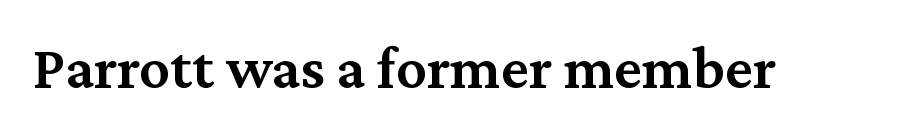
The gap between lines stays unmarked. Stroke terminals: seriffed. Tracking here is standard; glyphs follow each other at the usual distance. Do the characters align in a grid? No, the font is proportional.
